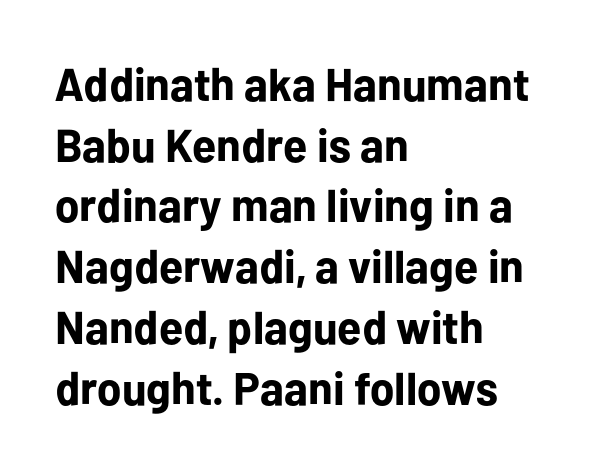
{"serif": "no", "italic": "no", "bold": "yes", "weight": "bold", "width": "normal", "stroke_contrast": "low", "x_height": "medium", "monospaced": "no", "underline": "no", "align": "left", "line_spacing": "normal", "line_spacing_ratio": 1.32, "letter_spacing": "normal", "letter_spacing_em": 0.0, "glyph_px": 46}
